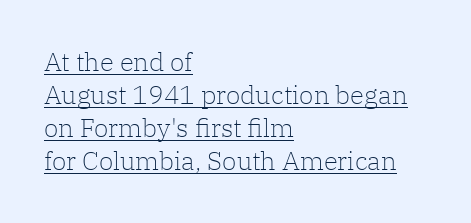
Q: Is the text bold? A: No.
Q: Is the text italic (slanted)? A: No, it is upright.
Q: Is the text underlined? A: Yes.
Q: How is the paragraph aligned? A: Left-aligned.
Q: Is the spacing between letters normal or unusually wide? A: Normal.
Q: Is the spacing between lines tight, normal or loose? A: Normal.
